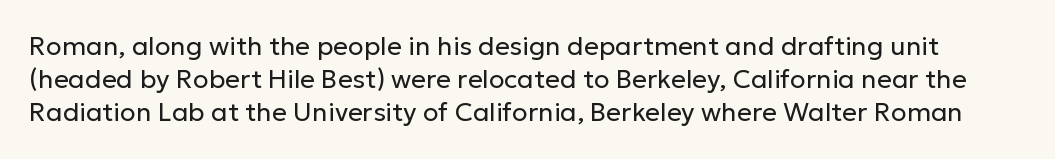
{"italic": "no", "bold": "no", "underline": "no", "line_spacing": "normal", "line_spacing_ratio": 1.27, "letter_spacing": "normal", "letter_spacing_em": 0.0, "glyph_px": 26}
